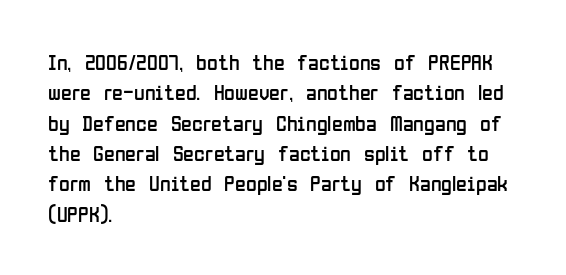
{"italic": "no", "bold": "no", "underline": "no", "align": "left", "line_spacing": "normal", "line_spacing_ratio": 1.38, "letter_spacing": "normal", "letter_spacing_em": 0.0, "glyph_px": 22}
